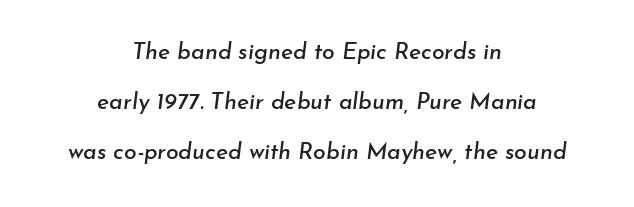
{"italic": "yes", "lean": "right", "slant_degrees": 7, "underline": "no", "align": "center", "line_spacing": "loose", "line_spacing_ratio": 2.18, "letter_spacing": "normal", "letter_spacing_em": 0.0, "glyph_px": 23}
